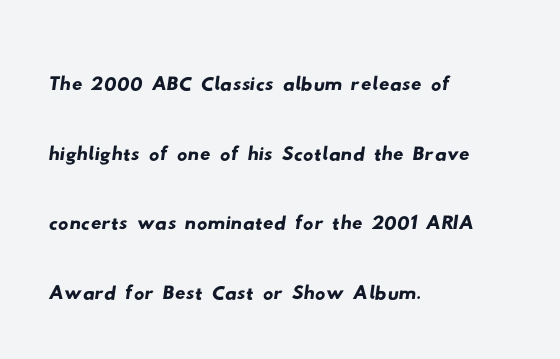
Caption: standard tracking, unaltered. Each new line begins a customary step beneath the previous one. The passage shown is typed in a proportional face where columns would drift. The strip under each line holds only bare page. Classification — sans serif.
